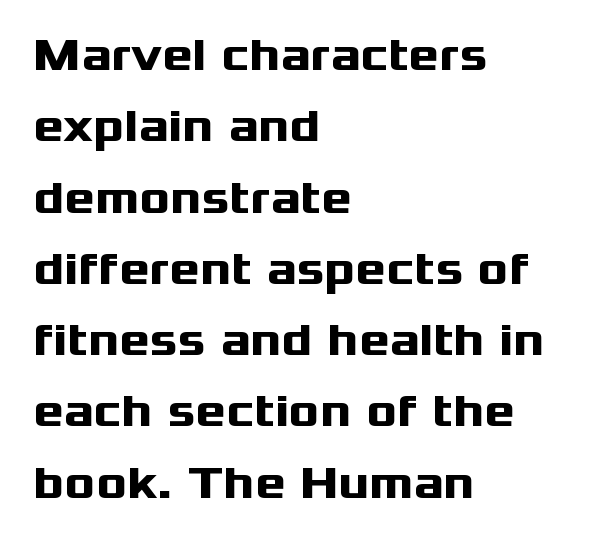
Q: Is the text bold? A: Yes.
Q: Is the text italic (slanted)? A: No, it is upright.
Q: Is the typeface a serif or a sans-serif typeface? A: Sans-serif.
Q: Is the text underlined? A: No.
Q: How is the paragraph aligned? A: Left-aligned.
Q: Is the spacing between letters normal or unusually wide? A: Normal.
Q: Is the spacing between lines tight, normal or loose? A: Normal.
Q: Width (condensed, normal, or wide)? A: Wide.
Q: Stroke contrast? A: Medium.
Q: x-height? A: Medium.
Q: Monospaced? A: No.
